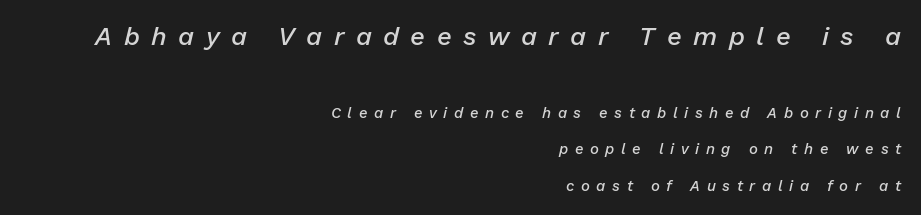
The image shows 26 px text type, italic (leaning right); set right-aligned, loose line spacing (2.43x), unusually wide letter spacing (+0.44 em), not underlined; the first (top) block is 1.73x larger.
